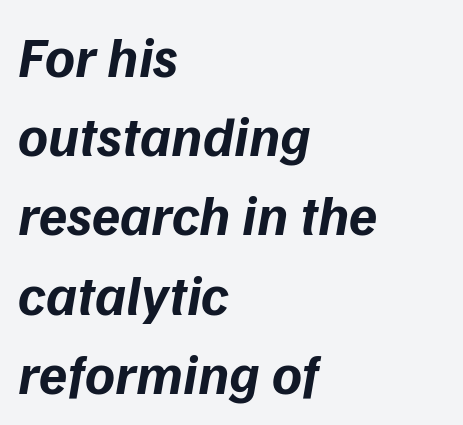
Q: Is the text bold? A: Yes.
Q: Is the typeface a serif or a sans-serif typeface? A: Sans-serif.
Q: Is the text underlined? A: No.
Q: How is the paragraph aligned? A: Left-aligned.
Q: Is the spacing between letters normal or unusually wide? A: Normal.
Q: Is the spacing between lines tight, normal or loose? A: Normal.
Q: Width (condensed, normal, or wide)? A: Normal.
Q: Stroke contrast? A: Low.
Q: x-height? A: Medium.
Q: Monospaced? A: No.
